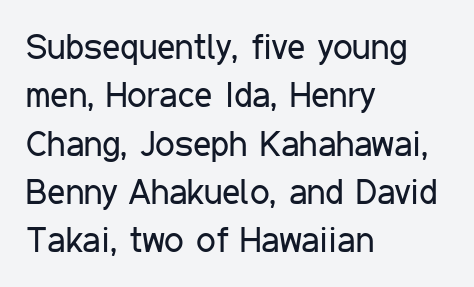
The image shows 35 px regular-weight, condensed sans-serif type, upright; set left-aligned, normal line spacing (1.38x), normal letter spacing, not underlined; low stroke contrast and a medium x-height.
